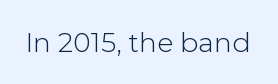
{"italic": "no", "underline": "no", "letter_spacing": "normal", "letter_spacing_em": 0.0, "glyph_px": 27}
